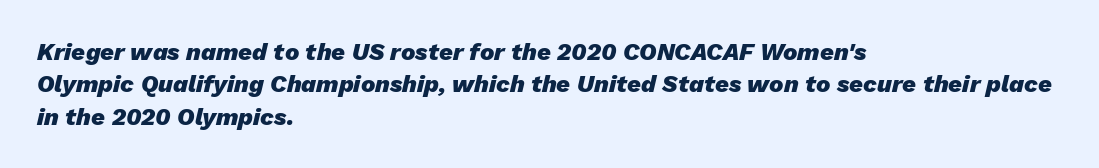
The image shows 24 px bold type, italic (leaning right); set left-aligned, normal line spacing (1.35x), normal letter spacing, not underlined.
